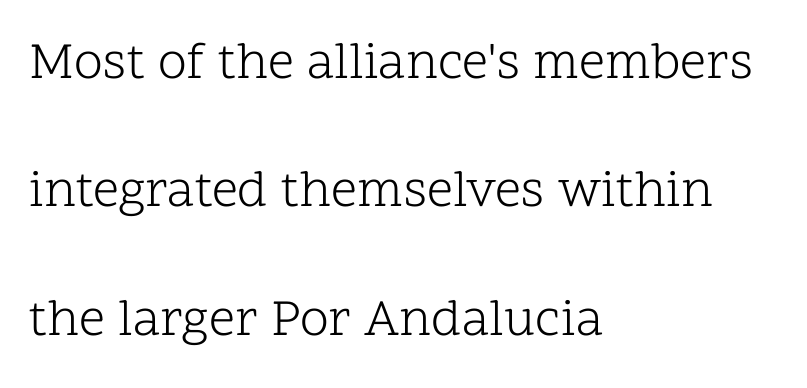
{"serif": "yes", "italic": "no", "bold": "no", "weight": "light", "width": "normal", "stroke_contrast": "low", "x_height": "medium", "monospaced": "no", "underline": "no", "align": "left", "line_spacing": "loose", "line_spacing_ratio": 2.47, "letter_spacing": "normal", "letter_spacing_em": 0.0, "glyph_px": 52}
